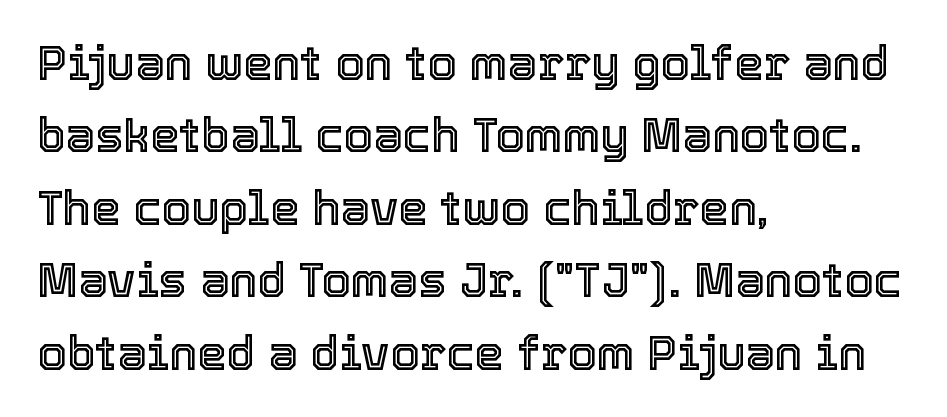
{"italic": "no", "width": "normal", "x_height": "medium", "monospaced": "no", "underline": "no", "align": "left", "line_spacing": "normal", "line_spacing_ratio": 1.54, "letter_spacing": "normal", "letter_spacing_em": 0.0, "glyph_px": 47}
